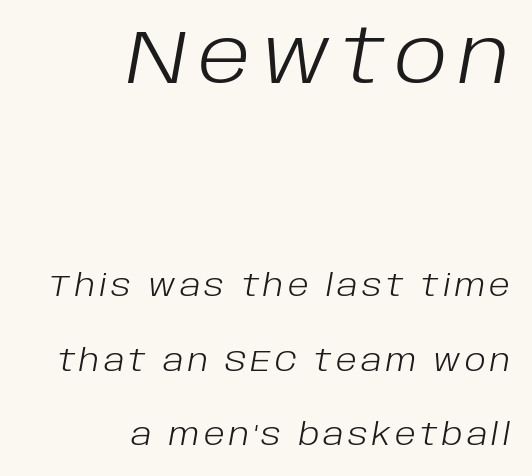
The image shows 76 px light type, italic (leaning right); set right-aligned, loose line spacing (2.49x), not underlined; the first (top) block is 2.53x larger; low stroke contrast and a large x-height.
